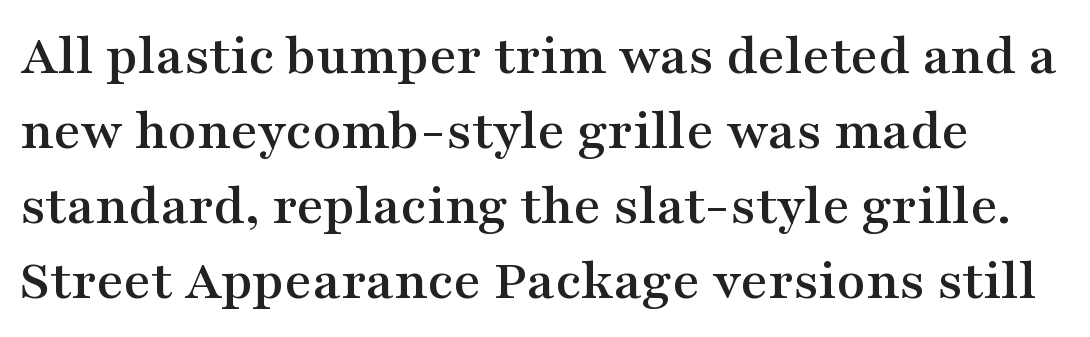
The image shows 59 px wide serif type, upright; set normal line spacing (1.27x), normal letter spacing, not underlined; medium stroke contrast and a medium x-height.
